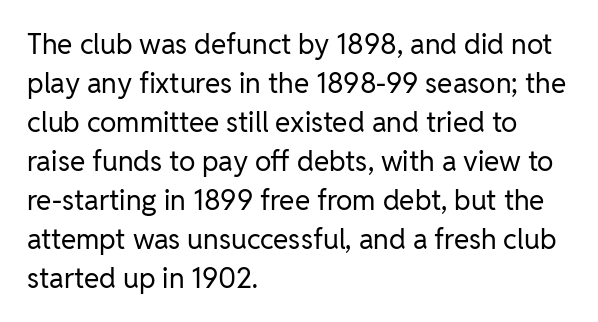
Q: Is the text bold? A: No.
Q: Is the text italic (slanted)? A: No, it is upright.
Q: Is the typeface a serif or a sans-serif typeface? A: Sans-serif.
Q: Is the text underlined? A: No.
Q: How is the paragraph aligned? A: Left-aligned.
Q: Is the spacing between letters normal or unusually wide? A: Normal.
Q: Is the spacing between lines tight, normal or loose? A: Normal.
Q: Width (condensed, normal, or wide)? A: Normal.
Q: Stroke contrast? A: Low.
Q: x-height? A: Medium.
Q: Monospaced? A: No.
